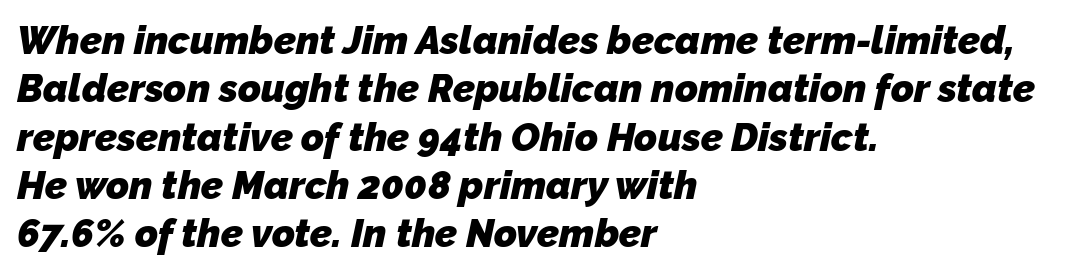
The image shows 39 px heavy sans-serif type; set left-aligned, line spacing 1.24x, normal letter spacing, not underlined; low stroke contrast and a medium x-height.
